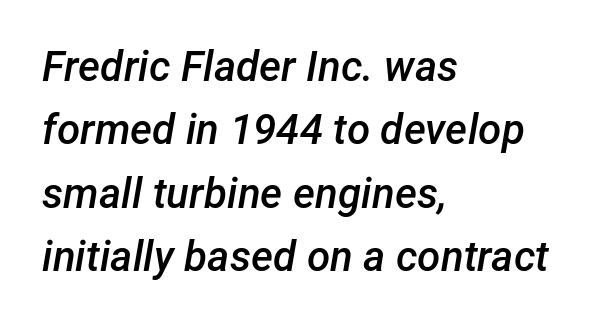
Q: Is the text bold? A: Semi-bold.
Q: Is the text italic (slanted)? A: Yes, it leans right by about 12 degrees.
Q: Is the text underlined? A: No.
Q: How is the paragraph aligned? A: Left-aligned.
Q: Is the spacing between letters normal or unusually wide? A: Normal.
Q: Is the spacing between lines tight, normal or loose? A: Normal.
Q: Width (condensed, normal, or wide)? A: Normal.
Q: Stroke contrast? A: Low.
Q: x-height? A: Medium.
Q: Monospaced? A: No.
